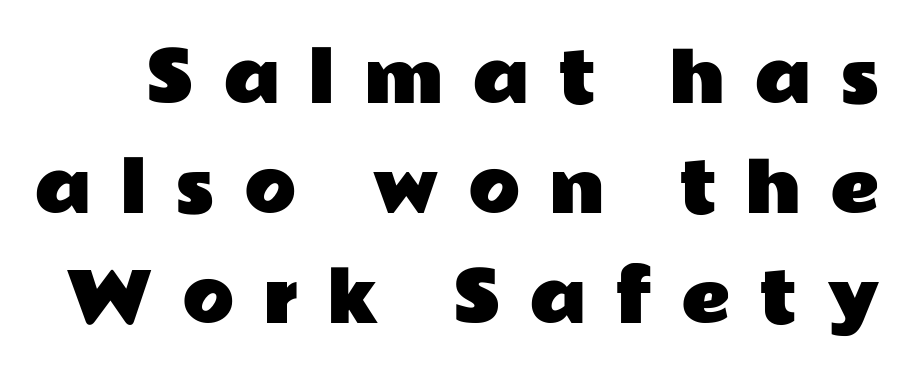
The image shows 68 px wide sans-serif type, upright; set normal line spacing (1.62x), unusually wide letter spacing (+0.42 em), not underlined; low stroke contrast and a medium x-height.
